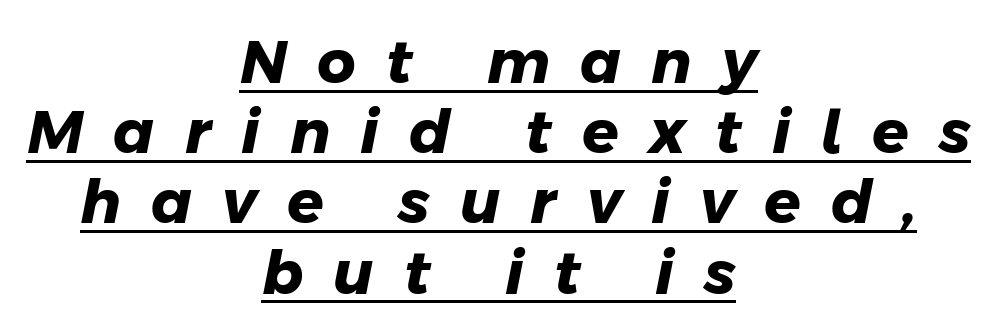
The image shows 60 px heavy sans-serif type; set centered, line spacing 1.17x, unusually wide letter spacing (+0.5 em), underlined; low stroke contrast and a medium x-height.
